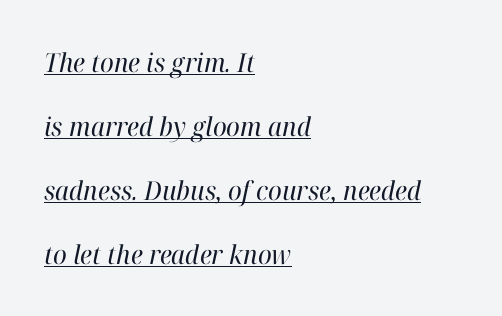
Slant detected: the letters are inclined. Widely set lines give the paragraph a tall, airy silhouette. Each word holds together tightly as a unit, with standard inter-letter gaps. In CSS terms this would be text-align: left. Looks like someone drew a line under every word here.
